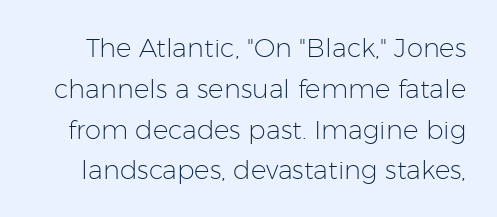
Q: Is the text bold? A: No.
Q: Is the text italic (slanted)? A: No, it is upright.
Q: Is the text underlined? A: No.
Q: Is the spacing between letters normal or unusually wide? A: Normal.
Q: Is the spacing between lines tight, normal or loose? A: Normal.
